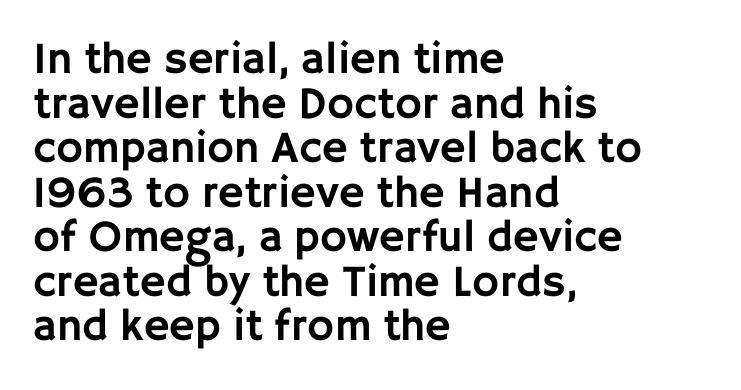
In terms of leading, this rendering errs on the cramped side. Where is the straight margin? On the left. These lines are rendered in a variable-pitch font. No word sits above an underline. The face used here is a sans, in the tradition of grotesques and geometrics.
